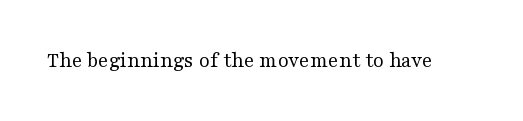
The image shows 22 px text type, upright; set normal letter spacing, not underlined.
